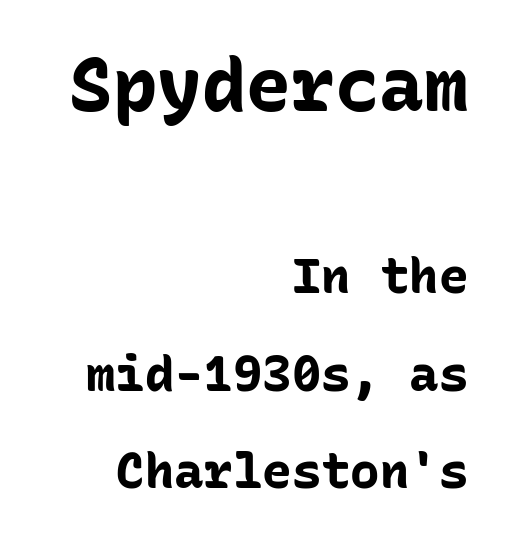
{"serif": "no", "italic": "no", "bold": "yes", "weight": "bold", "width": "normal", "stroke_contrast": "low", "x_height": "medium", "monospaced": "yes", "underline": "no", "align": "right", "line_spacing": "loose", "line_spacing_ratio": 1.99, "letter_spacing": "normal", "letter_spacing_em": 0.0, "larger_block": "first", "size_ratio": 1.51, "glyph_px": 74}
